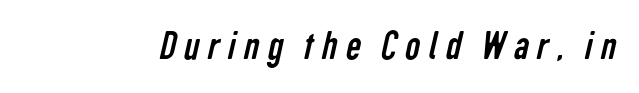
Counters stay open thanks to moderate or lighter strokes. The tracking reads as deliberately expanded to a designer's eye. Note the varied advance widths — an 'i' is clearly narrower than an 'm'. Font category for this specimen: sans-serif.
